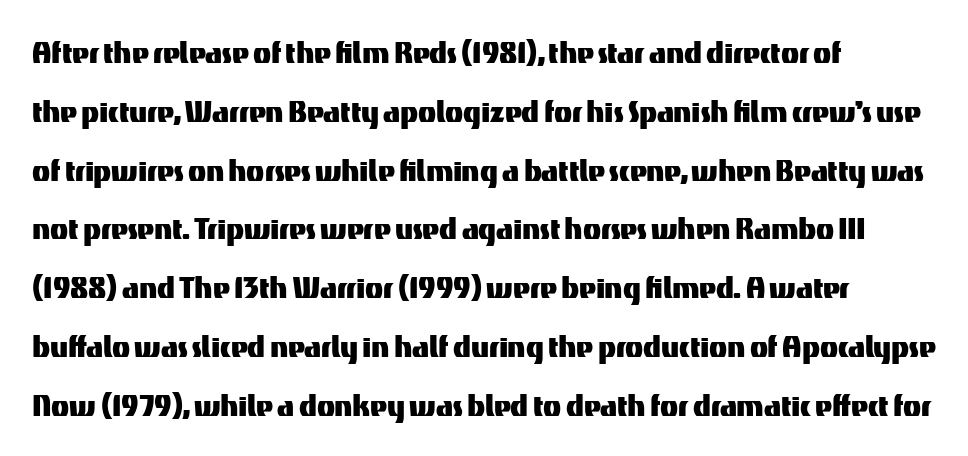
The image shows 37 px sans-serif type, upright; set left-aligned, normal line spacing (1.59x), normal letter spacing, not underlined; medium stroke contrast and a medium x-height.
